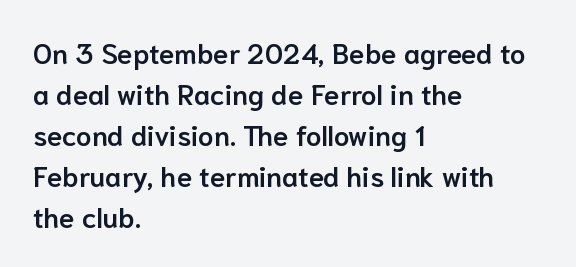
Q: Is the text bold? A: Semi-bold.
Q: Is the text italic (slanted)? A: No, it is upright.
Q: Is the typeface a serif or a sans-serif typeface? A: Sans-serif.
Q: Is the text underlined? A: No.
Q: How is the paragraph aligned? A: Left-aligned.
Q: Is the spacing between letters normal or unusually wide? A: Normal.
Q: Is the spacing between lines tight, normal or loose? A: Normal.
Q: Width (condensed, normal, or wide)? A: Normal.
Q: Stroke contrast? A: Low.
Q: x-height? A: Medium.
Q: Monospaced? A: No.
